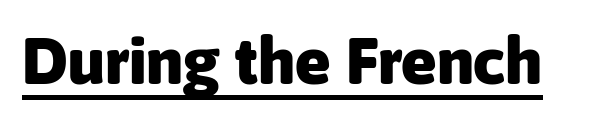
Q: Is the text bold? A: Yes.
Q: Is the text italic (slanted)? A: No, it is upright.
Q: Is the typeface a serif or a sans-serif typeface? A: Sans-serif.
Q: Is the text underlined? A: Yes.
Q: Is the spacing between letters normal or unusually wide? A: Normal.
Q: Width (condensed, normal, or wide)? A: Normal.
Q: Stroke contrast? A: Low.
Q: x-height? A: Medium.
Q: Monospaced? A: No.
